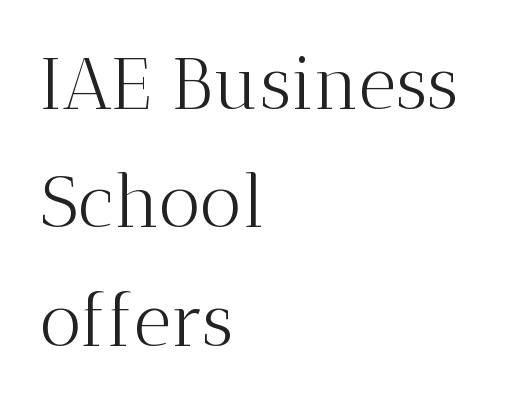
The image shows 73 px light serif type, upright; set left-aligned, normal line spacing (1.62x), normal letter spacing, not underlined; medium stroke contrast and a medium x-height.
